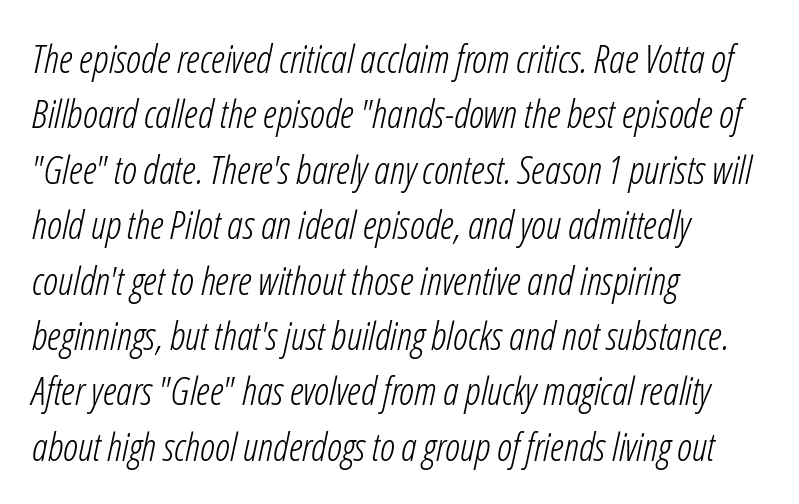
The zone under the glyphs is completely vacant. The rendering keeps characters at their native spacing. The typesetter chose a ragged-right arrangement here. Caption: face not bold, strokes unweighted.
